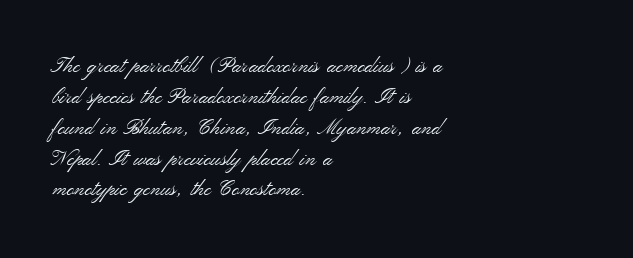
Q: Is the text bold? A: No.
Q: Is the text italic (slanted)? A: Yes.
Q: Is the text underlined? A: No.
Q: How is the paragraph aligned? A: Left-aligned.
Q: Is the spacing between letters normal or unusually wide? A: Normal.
Q: Is the spacing between lines tight, normal or loose? A: Normal.
